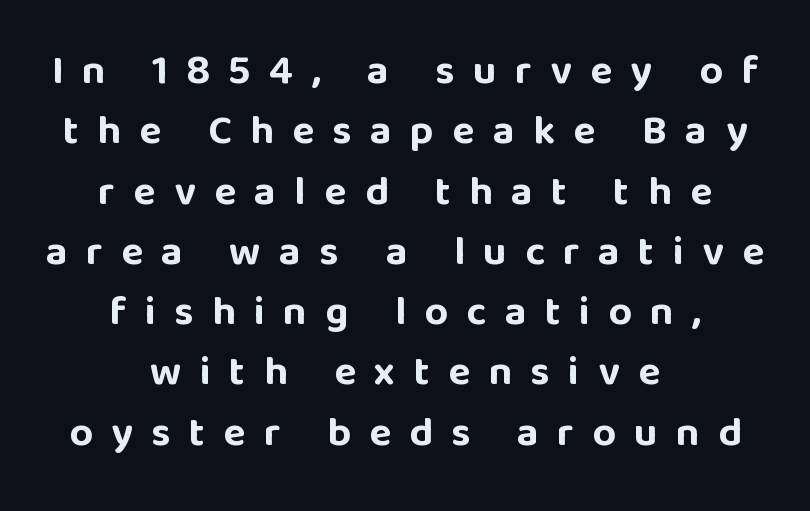
{"serif": "no", "italic": "no", "bold": "yes", "weight": "bold", "width": "normal", "stroke_contrast": "low", "x_height": "large", "monospaced": "no", "underline": "no", "align": "center", "line_spacing": "normal", "line_spacing_ratio": 1.47, "letter_spacing": "wide", "letter_spacing_em": 0.45, "glyph_px": 41}
